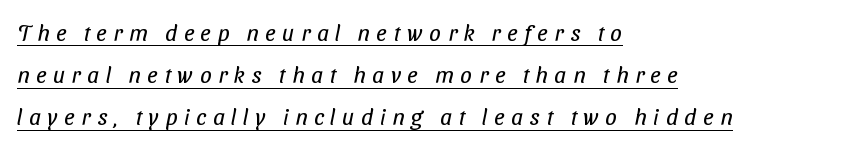
The image shows 23 px text type; set left-aligned, line spacing 1.83x, unusually wide letter spacing (+0.29 em), underlined.
